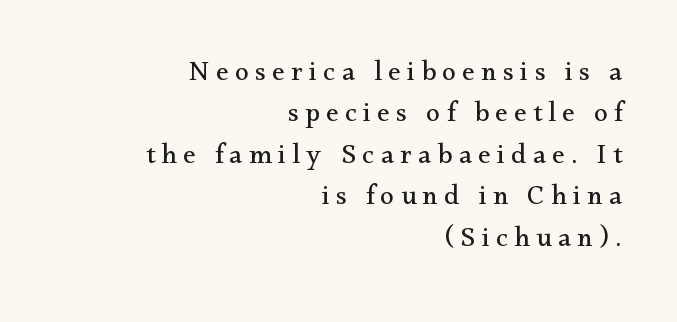
Q: Is the text bold? A: No.
Q: Is the text italic (slanted)? A: No, it is upright.
Q: Is the typeface a serif or a sans-serif typeface? A: Serif.
Q: Is the text underlined? A: No.
Q: How is the paragraph aligned? A: Right-aligned.
Q: Is the spacing between letters normal or unusually wide? A: Unusually wide.
Q: Is the spacing between lines tight, normal or loose? A: Normal.
Q: Width (condensed, normal, or wide)? A: Normal.
Q: Stroke contrast? A: Medium.
Q: x-height? A: Small.
Q: Monospaced? A: No.
